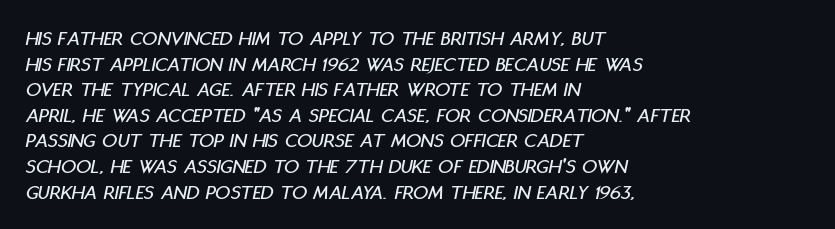
Q: Is the text italic (slanted)? A: Yes, it leans right by about 11 degrees.
Q: Is the text underlined? A: No.
Q: How is the paragraph aligned? A: Left-aligned.
Q: Is the spacing between letters normal or unusually wide? A: Normal.
